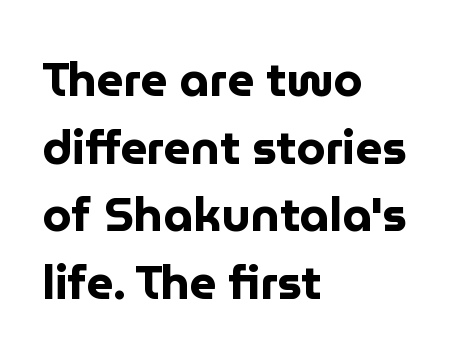
The image shows 47 px bold sans-serif type, upright; set left-aligned, normal line spacing (1.44x), normal letter spacing, not underlined; low stroke contrast and a medium x-height.
